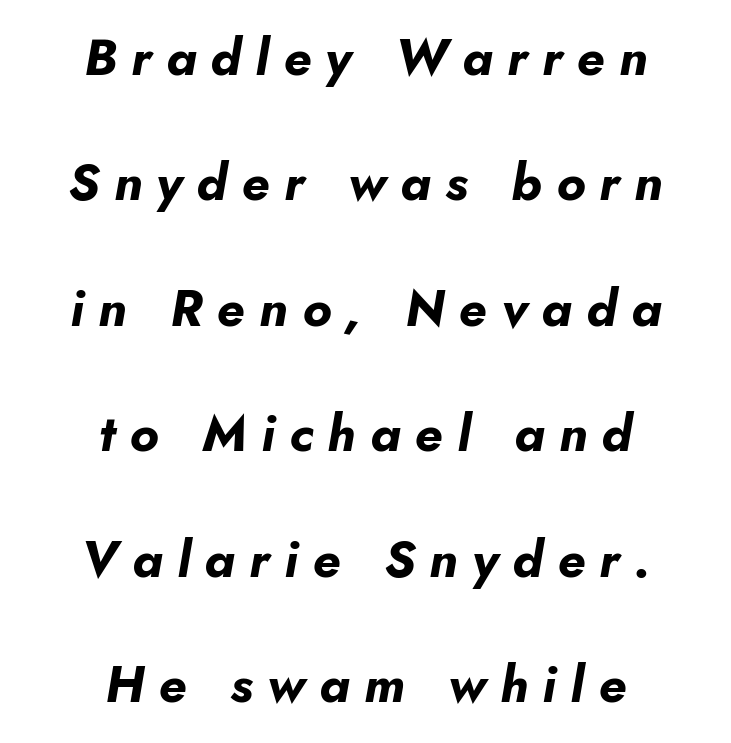
{"italic": "yes", "lean": "right", "slant_degrees": 10, "bold": "yes", "weight": "bold", "width": "normal", "stroke_contrast": "low", "x_height": "small", "monospaced": "no", "underline": "no", "align": "center", "line_spacing": "loose", "line_spacing_ratio": 2.46, "letter_spacing": "wide", "letter_spacing_em": 0.28, "glyph_px": 51}
